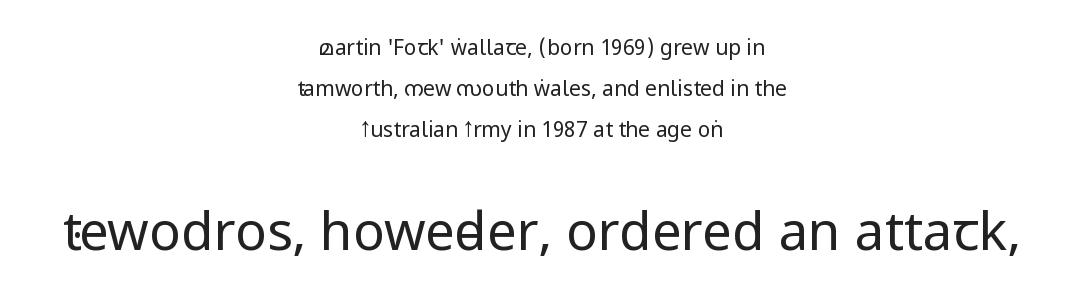
{"serif": "no", "italic": "no", "bold": "no", "weight": "regular", "width": "condensed", "stroke_contrast": "low", "x_height": "large", "monospaced": "no", "underline": "no", "align": "center", "line_spacing": "loose", "line_spacing_ratio": 1.96, "letter_spacing": "normal", "letter_spacing_em": 0.0, "larger_block": "second", "size_ratio": 2.52, "glyph_px": 53}
